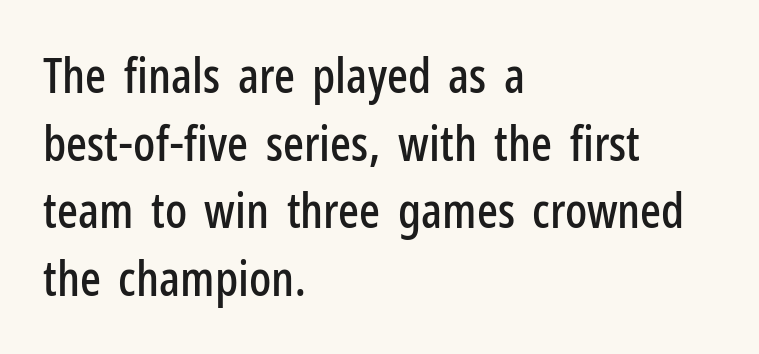
Q: Is the text italic (slanted)? A: No, it is upright.
Q: Is the typeface a serif or a sans-serif typeface? A: Sans-serif.
Q: Is the text underlined? A: No.
Q: How is the paragraph aligned? A: Left-aligned.
Q: Is the spacing between letters normal or unusually wide? A: Normal.
Q: Is the spacing between lines tight, normal or loose? A: Normal.
Q: Width (condensed, normal, or wide)? A: Condensed.
Q: Stroke contrast? A: Low.
Q: x-height? A: Medium.
Q: Monospaced? A: No.
